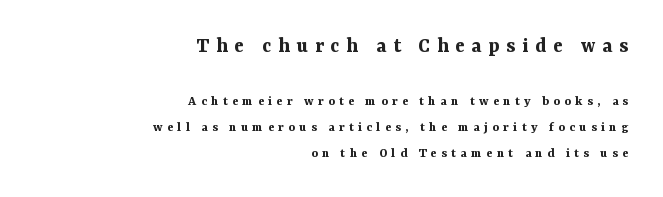
{"italic": "no", "bold": "yes", "underline": "no", "align": "right", "line_spacing_ratio": 1.87, "letter_spacing": "wide", "letter_spacing_em": 0.31, "larger_block": "first", "size_ratio": 1.57, "glyph_px": 22}
